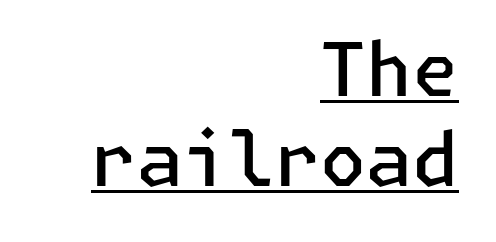
{"serif": "no", "italic": "no", "bold": "semi", "weight": "semibold", "width": "normal", "stroke_contrast": "low", "x_height": "medium", "underline": "yes", "align": "right", "line_spacing_ratio": 1.22, "letter_spacing": "normal", "letter_spacing_em": 0.0, "glyph_px": 74}
